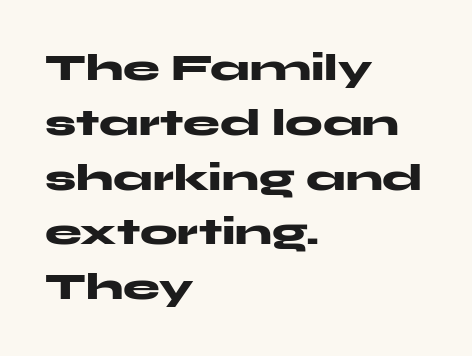
Q: Is the text bold? A: Yes.
Q: Is the text italic (slanted)? A: No, it is upright.
Q: Is the typeface a serif or a sans-serif typeface? A: Sans-serif.
Q: Is the text underlined? A: No.
Q: How is the paragraph aligned? A: Left-aligned.
Q: Is the spacing between letters normal or unusually wide? A: Normal.
Q: Is the spacing between lines tight, normal or loose? A: Normal.
Q: Width (condensed, normal, or wide)? A: Wide.
Q: Stroke contrast? A: Medium.
Q: x-height? A: Medium.
Q: Monospaced? A: No.
